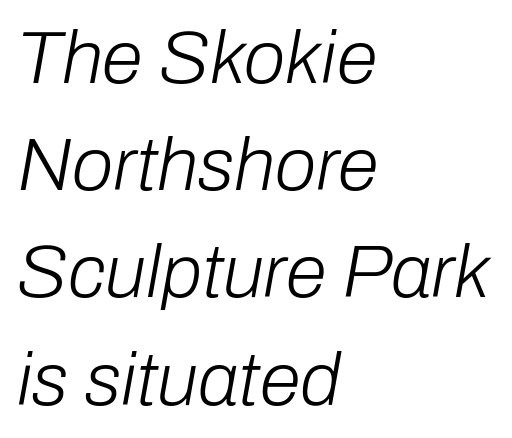
The glyphs are unaccompanied by any horizontal stroke below them. Nothing heavy about these letters — not bold at all. Interline gaps are of average width in this sample. Default kerning and tracking; the words read as compact shapes. The passage shown is typed in a proportional face where columns would drift. Is the type slanted? Yes — the strokes lean at a clear angle.
